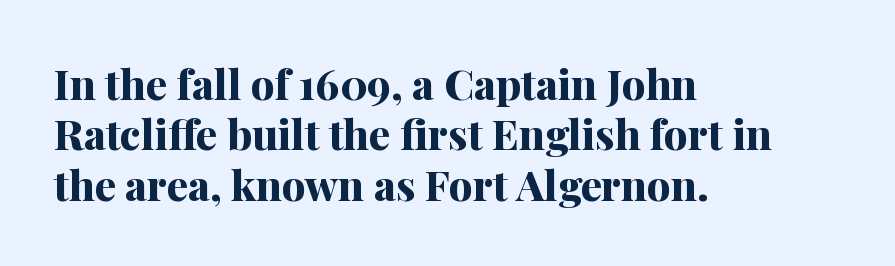
Q: Is the text bold? A: Yes.
Q: Is the text italic (slanted)? A: No, it is upright.
Q: Is the typeface a serif or a sans-serif typeface? A: Serif.
Q: Is the text underlined? A: No.
Q: How is the paragraph aligned? A: Left-aligned.
Q: Is the spacing between letters normal or unusually wide? A: Normal.
Q: Width (condensed, normal, or wide)? A: Normal.
Q: Stroke contrast? A: Medium.
Q: x-height? A: Medium.
Q: Monospaced? A: No.
